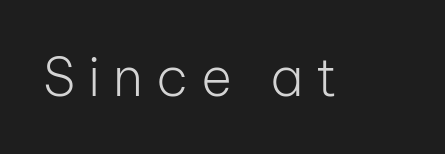
The image shows 53 px light sans-serif type, upright; set unusually wide letter spacing (+0.24 em), not underlined; low stroke contrast and a medium x-height.
